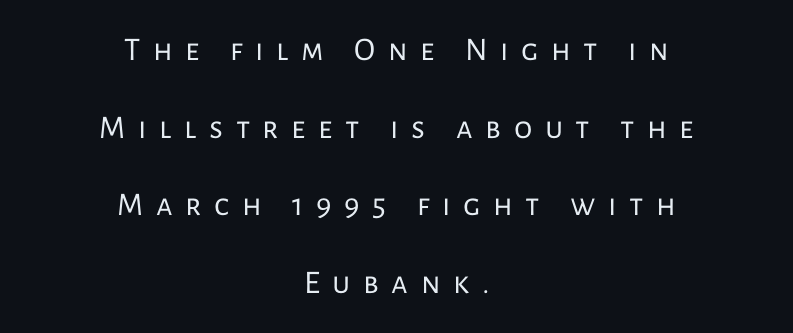
The image shows 33 px regular-weight sans-serif type, upright; set centered, loose line spacing (2.35x), unusually wide letter spacing (+0.38 em), not underlined; low stroke contrast and a medium x-height.
